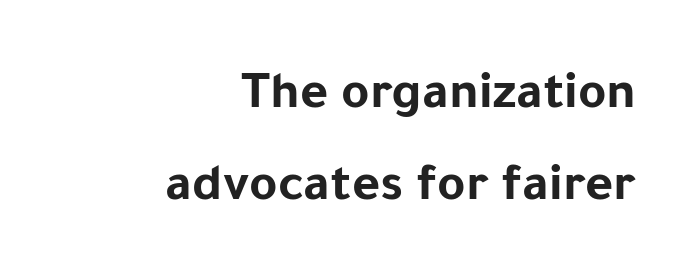
{"serif": "no", "italic": "no", "bold": "yes", "weight": "bold", "width": "normal", "stroke_contrast": "low", "x_height": "medium", "monospaced": "no", "underline": "no", "align": "right", "line_spacing": "normal", "line_spacing_ratio": 1.7, "letter_spacing": "normal", "letter_spacing_em": 0.0, "glyph_px": 54}
